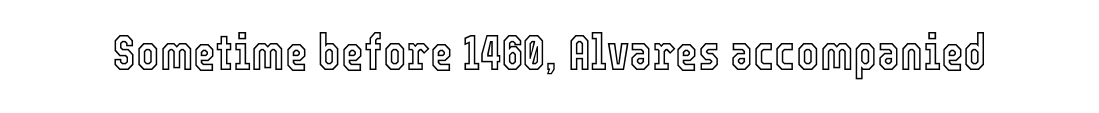
This sample uses an upright cut, with every glyph sitting square on the baseline. Varying glyph widths throughout — classic text-font behaviour. Honestly, the letter spacing is just normal — you wouldn't notice it. No word sits above an underline.
